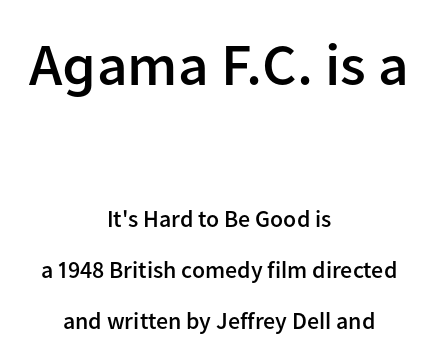
Observe the ordinary spacing: letters are neighbours, not strangers. The letters stand upright; this is a roman face. A typesetter would call this proportional, since set widths differ per character. The baseline area is clear. Here the first block reads like a headline and the second like body copy. Typeset on center — no edge is straight.
